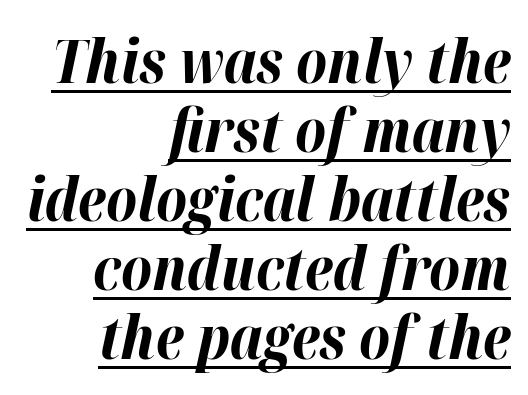
The image shows 60 px bold type, italic (leaning right); set right-aligned, tight line spacing (1.15x), normal letter spacing, underlined; high stroke contrast and a medium x-height.
